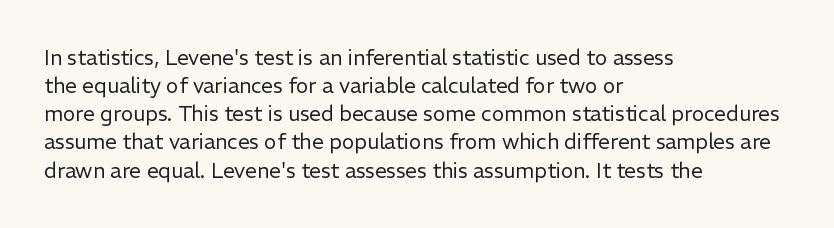
Q: Is the text bold? A: No.
Q: Is the text italic (slanted)? A: No, it is upright.
Q: Is the text underlined? A: No.
Q: How is the paragraph aligned? A: Left-aligned.
Q: Is the spacing between letters normal or unusually wide? A: Normal.
Q: Is the spacing between lines tight, normal or loose? A: Normal.
